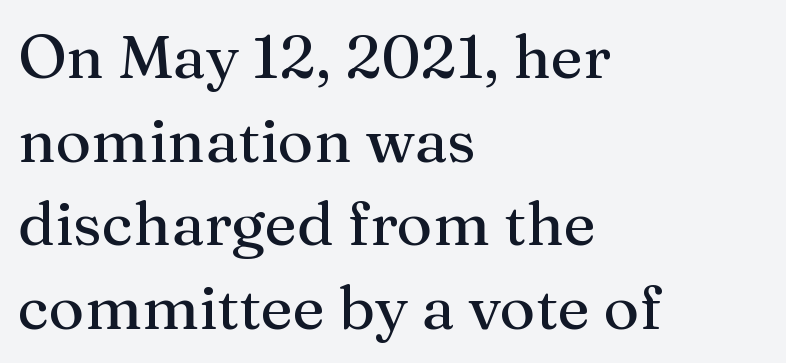
{"serif": "yes", "italic": "no", "width": "normal", "stroke_contrast": "medium", "x_height": "medium", "monospaced": "no", "underline": "no", "align": "left", "line_spacing": "normal", "line_spacing_ratio": 1.37, "letter_spacing": "normal", "letter_spacing_em": 0.0, "glyph_px": 61}
